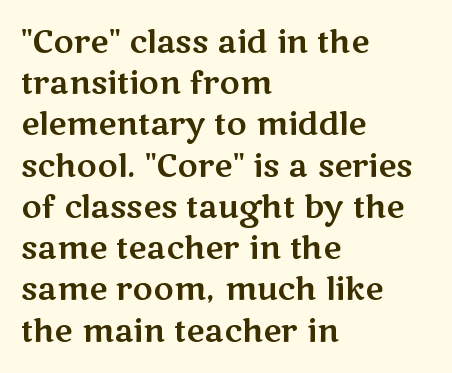
{"serif": "no", "italic": "no", "width": "wide", "stroke_contrast": "medium", "x_height": "medium", "monospaced": "no", "underline": "no", "align": "left", "line_spacing": "normal", "line_spacing_ratio": 1.33, "letter_spacing": "normal", "letter_spacing_em": 0.0, "glyph_px": 31}
